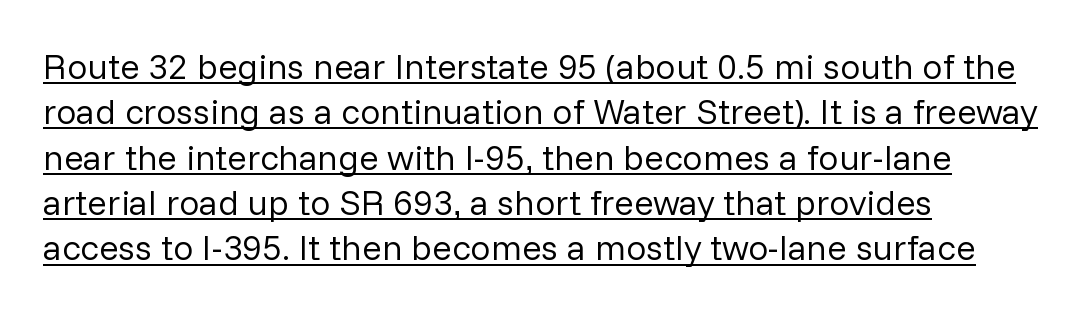
{"serif": "no", "italic": "no", "bold": "no", "weight": "regular", "width": "normal", "stroke_contrast": "low", "x_height": "medium", "monospaced": "no", "underline": "yes", "align": "left", "line_spacing": "normal", "line_spacing_ratio": 1.26, "letter_spacing": "normal", "letter_spacing_em": 0.0, "glyph_px": 36}
